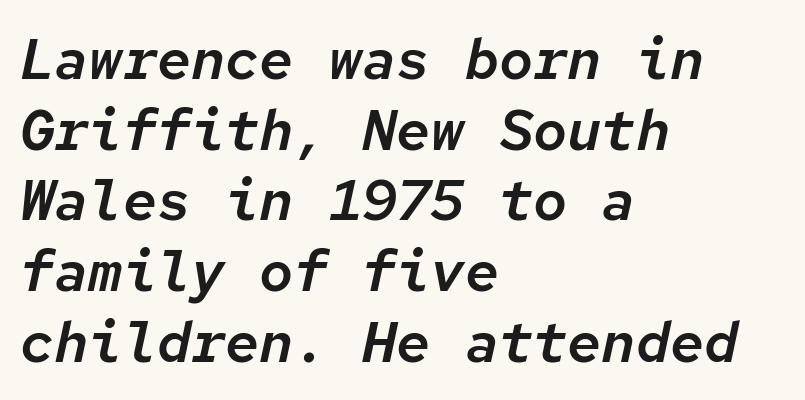
Q: Is the text italic (slanted)? A: Yes, it leans right by about 12 degrees.
Q: Is the text underlined? A: No.
Q: How is the paragraph aligned? A: Left-aligned.
Q: Is the spacing between letters normal or unusually wide? A: Normal.
Q: Width (condensed, normal, or wide)? A: Normal.
Q: Stroke contrast? A: Low.
Q: x-height? A: Medium.
Q: Monospaced? A: Yes.
